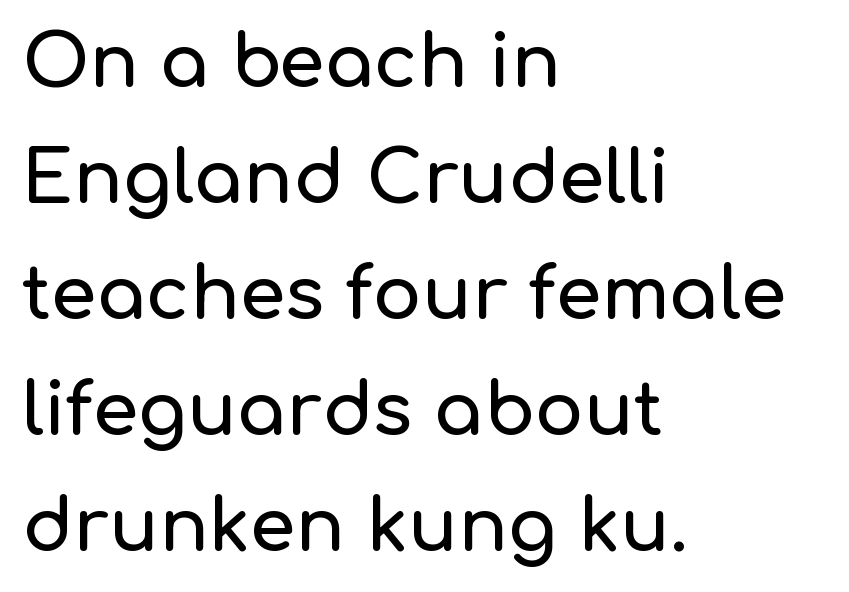
{"serif": "no", "italic": "no", "width": "normal", "stroke_contrast": "low", "x_height": "medium", "monospaced": "no", "underline": "no", "align": "left", "line_spacing": "normal", "line_spacing_ratio": 1.59, "letter_spacing": "normal", "letter_spacing_em": 0.0, "glyph_px": 73}
